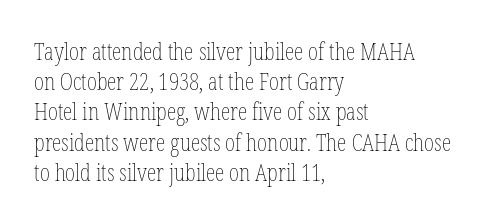
{"italic": "no", "bold": "no", "underline": "no", "align": "left", "line_spacing": "normal", "line_spacing_ratio": 1.26, "letter_spacing": "normal", "letter_spacing_em": 0.0, "glyph_px": 24}
